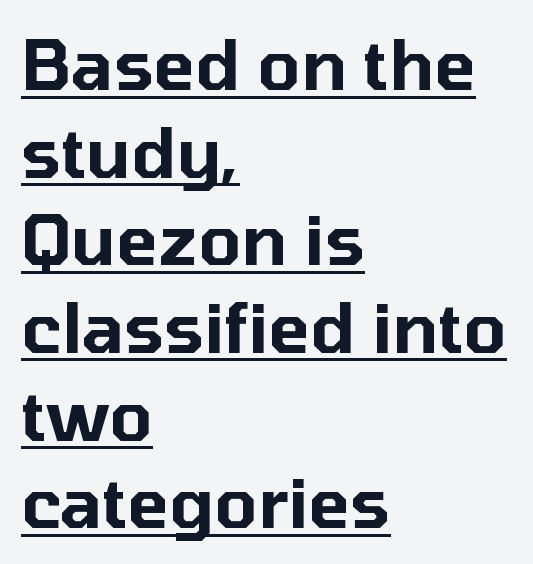
A typesetter would call this leading conventional body-copy spacing. Typeset ragged right — the left edge is the straight one. What kind of face is this? One without serifs — a sans. Looks like regular typesetting: each glyph gets only the width it needs.
